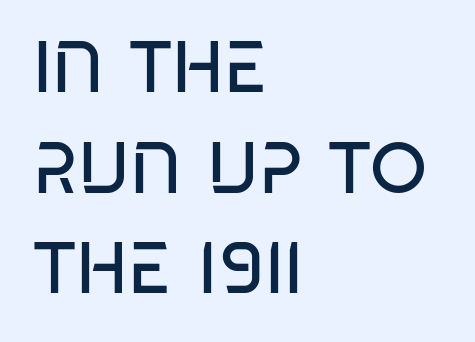
Leading matches the norm, producing a regular column. Note the varied advance widths — an 'i' is clearly narrower than an 'm'. The glyphs in this specimen are sans serif. Only glyphs here, with clear space below each row.
